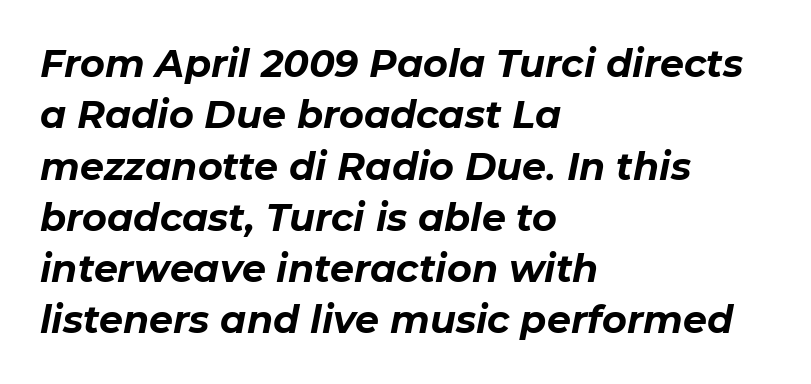
{"italic": "yes", "lean": "right", "slant_degrees": 11, "bold": "yes", "weight": "bold", "width": "normal", "stroke_contrast": "low", "x_height": "medium", "monospaced": "no", "underline": "no", "align": "left", "line_spacing": "normal", "line_spacing_ratio": 1.35, "letter_spacing": "normal", "letter_spacing_em": 0.0, "glyph_px": 38}
